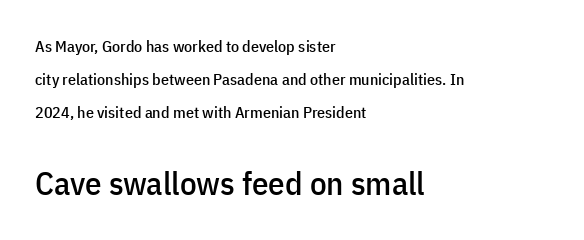
The strip under each line holds only bare page. The letters stand straight up with perfectly vertical stems. All the whitespace from short lines collects on the right. Does extra space separate the letters? No, they use regular spacing. Typesetter's note — lower block bumped up in size, upper block left smaller.
